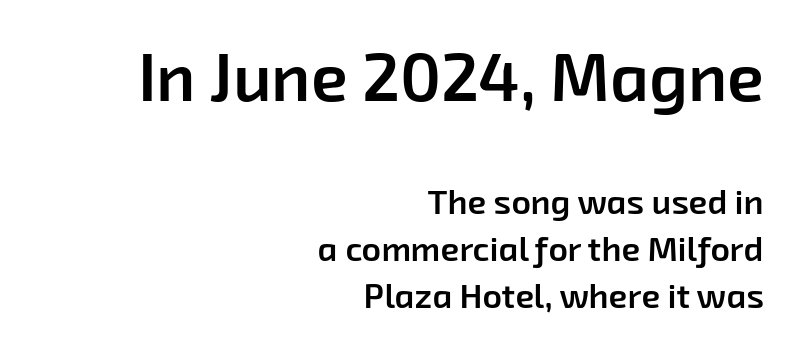
{"serif": "no", "bold": "semi", "weight": "semibold", "width": "normal", "stroke_contrast": "low", "x_height": "medium", "monospaced": "no", "underline": "no", "align": "right", "line_spacing": "normal", "line_spacing_ratio": 1.38, "letter_spacing": "normal", "letter_spacing_em": 0.0, "larger_block": "first", "size_ratio": 1.97, "glyph_px": 67}
